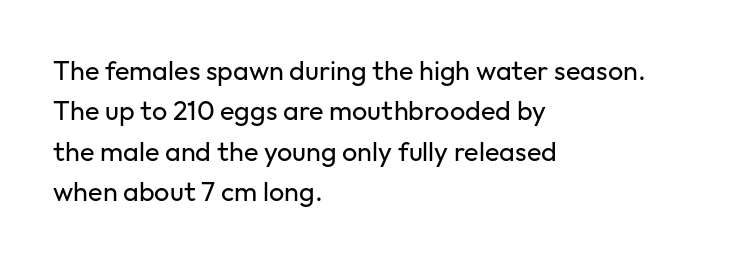
The passage shown stacks its lines at a standard gap. Students, note that the glyphs here touch the page at normal intervals. This reads as an unemphasized weight, regular at the heaviest. Typeset ragged right — the left edge is the straight one. No italicization has been applied; the sample stays upright.
